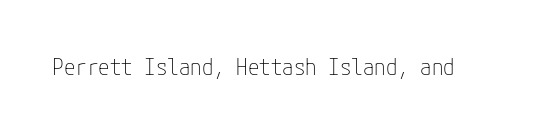
Q: Is the text bold? A: No.
Q: Is the text italic (slanted)? A: No, it is upright.
Q: Is the text underlined? A: No.
Q: Is the spacing between letters normal or unusually wide? A: Normal.
